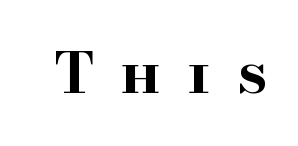
The image shows 55 px bold, wide serif type, upright; set unusually wide letter spacing (+0.48 em), not underlined; high stroke contrast and a small x-height.
